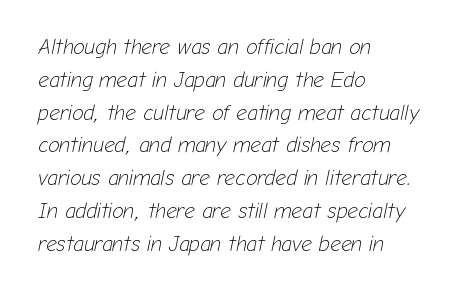
These glyphs show unthickened strokes, regular width or finer. Slant detected: the letters are inclined. Any mark beneath the type? The region is blank. Vertical spacing — default. A student would call this left alignment; a typographer would say flush left, rag right. Here the glyphs are tracked normally, forming tight word shapes.
